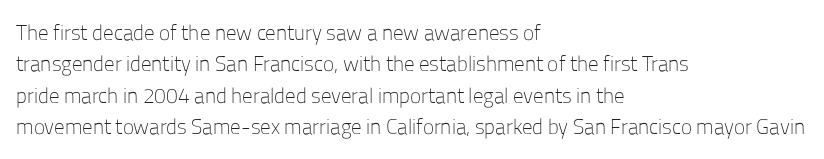
Q: Is the text bold? A: No.
Q: Is the text italic (slanted)? A: No, it is upright.
Q: Is the text underlined? A: No.
Q: How is the paragraph aligned? A: Left-aligned.
Q: Is the spacing between letters normal or unusually wide? A: Normal.
Q: Is the spacing between lines tight, normal or loose? A: Normal.
